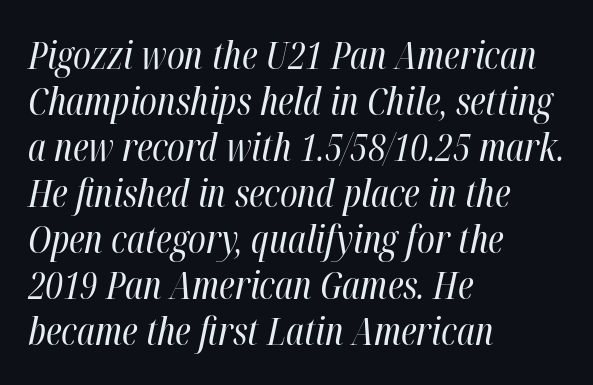
The image shows 38 px regular-weight, condensed type, italic (leaning right); set left-aligned, line spacing 1.21x, normal letter spacing, not underlined; high stroke contrast and a medium x-height.
